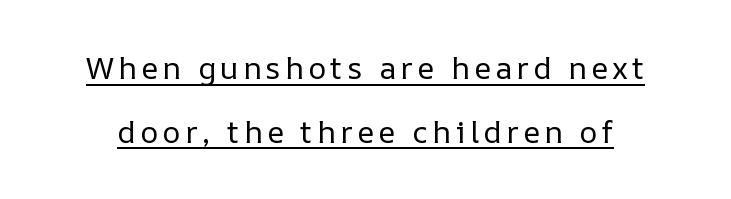
Spacing verdict: proportional, widths tailored to each character. The letters look calm and open, with moderate or lighter stems. Vertical spacing — loose. A typographer would call this underscored text.
